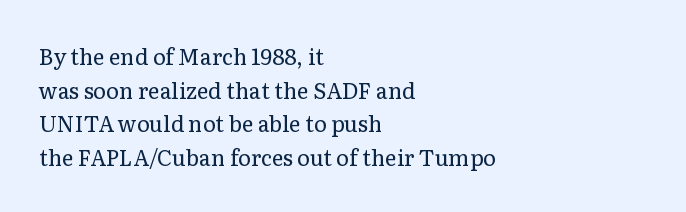
Unbolded letterforms with no extra heft. The letterforms sit shoulder to shoulder at normal distance. Line spacing here is normal. Glance below the letters and you will spot only blank space. Visually the block forms a straight wall on the left and a jagged coastline on the right.
